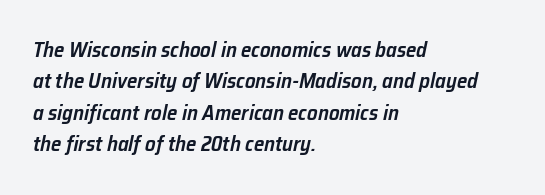
The space beneath each line is pristine and unruled. Where is the straight margin? On the left. How heavy is the stroke? Medium-heavy — a semibold, shy of bold. Observe the ordinary spacing: letters are neighbours, not strangers. The block of text has a typical density, with ordinary space between rows.
